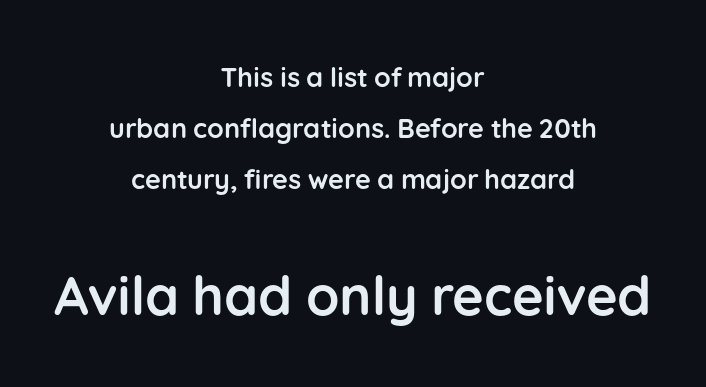
Layout note: lines centered. Here the designer chose a conventional face with non-uniform glyph widths. Between one letter and the next there's only the usual sliver of space. Small over large — that's the arrangement of the two blocks here.
